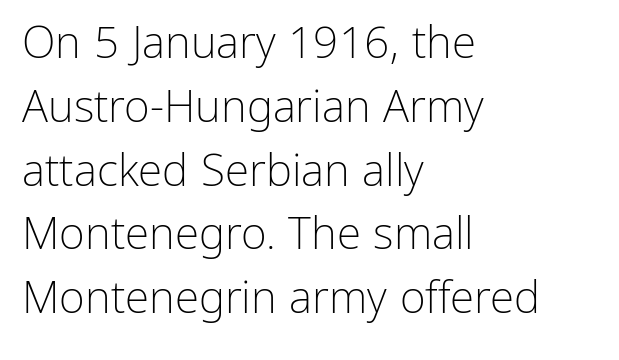
The image shows 44 px light sans-serif type, upright; set left-aligned, normal line spacing (1.45x), normal letter spacing, not underlined; low stroke contrast and a medium x-height.
